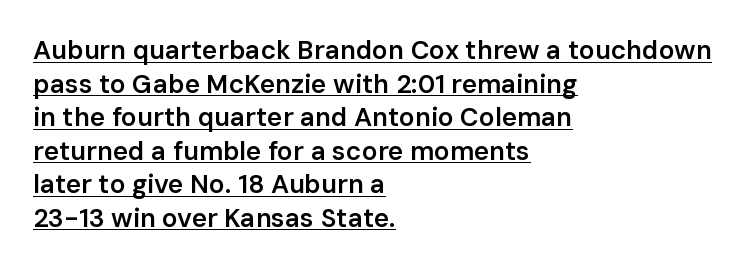
The image shows 26 px text type, upright; set left-aligned, normal line spacing (1.29x), normal letter spacing, underlined.
